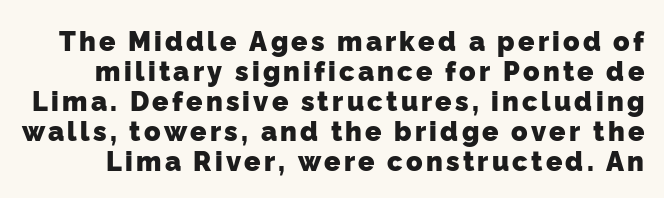
{"bold": "yes", "underline": "no", "line_spacing": "tight", "line_spacing_ratio": 1.11, "glyph_px": 27}
